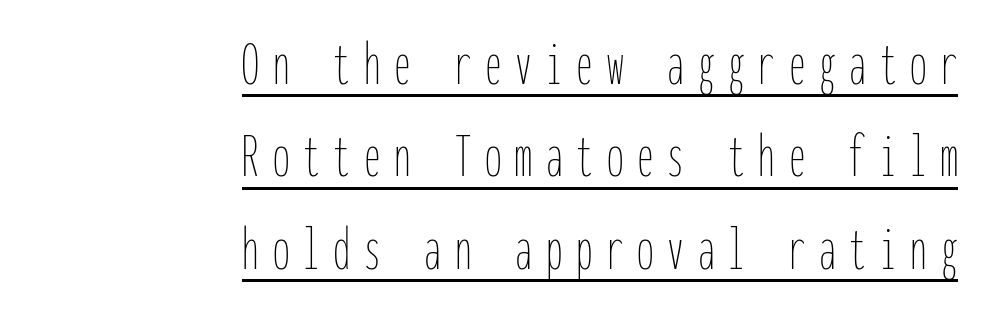
{"italic": "no", "bold": "no", "weight": "thin", "width": "condensed", "stroke_contrast": "low", "x_height": "medium", "monospaced": "yes", "underline": "yes", "align": "right", "line_spacing": "normal", "line_spacing_ratio": 1.4, "letter_spacing": "wide", "letter_spacing_em": 0.21, "glyph_px": 66}
